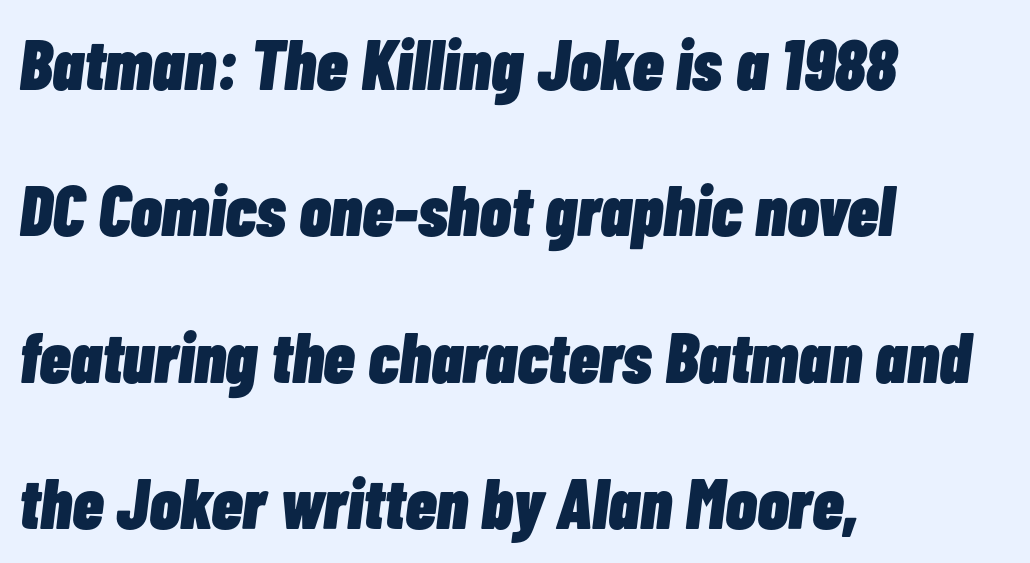
Q: Is the text bold? A: Yes.
Q: Is the text italic (slanted)? A: Yes, it leans right by about 7 degrees.
Q: Is the text underlined? A: No.
Q: How is the paragraph aligned? A: Left-aligned.
Q: Is the spacing between letters normal or unusually wide? A: Normal.
Q: Is the spacing between lines tight, normal or loose? A: Loose.
Q: Width (condensed, normal, or wide)? A: Condensed.
Q: Stroke contrast? A: Low.
Q: x-height? A: Medium.
Q: Monospaced? A: No.
